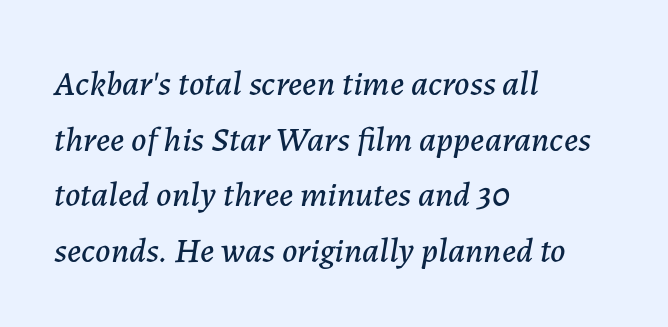
{"italic": "yes", "lean": "right", "slant_degrees": 7, "width": "normal", "stroke_contrast": "low", "x_height": "medium", "monospaced": "no", "underline": "no", "align": "left", "line_spacing": "normal", "line_spacing_ratio": 1.59, "letter_spacing": "normal", "letter_spacing_em": 0.0, "glyph_px": 35}
